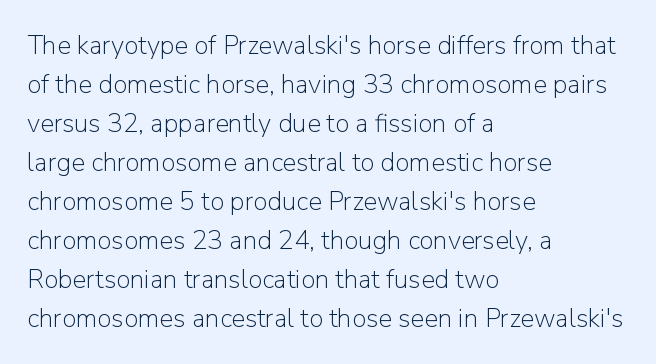
Each new line begins a customary step beneath the previous one. Students, note that the glyphs here touch the page at normal intervals. Letters rest on an invisible, unmarked baseline. Posture: upright roman.
